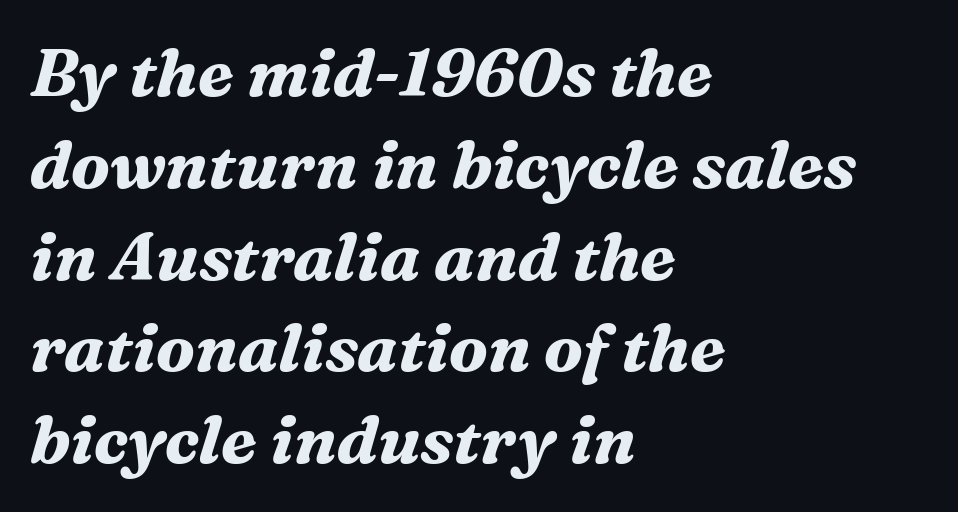
The image shows 67 px bold serif type, italic (leaning right); set left-aligned, normal line spacing (1.37x), normal letter spacing, not underlined; medium stroke contrast and a medium x-height.
